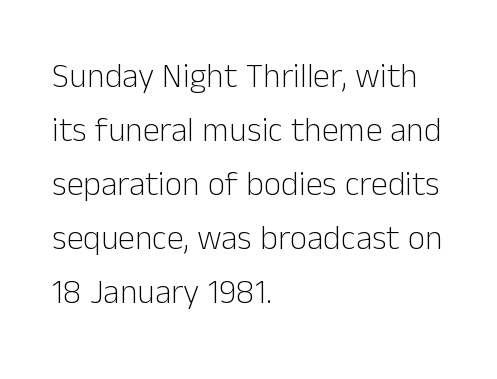
{"serif": "no", "italic": "no", "bold": "no", "weight": "light", "width": "normal", "stroke_contrast": "low", "x_height": "medium", "monospaced": "no", "underline": "no", "align": "left", "line_spacing": "normal", "line_spacing_ratio": 1.59, "letter_spacing": "normal", "letter_spacing_em": 0.0, "glyph_px": 34}
